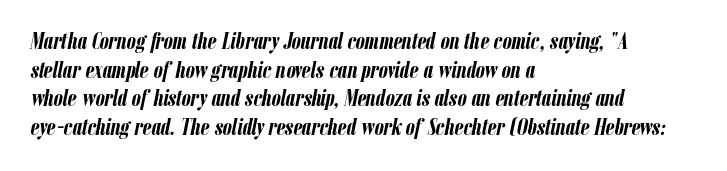
The image shows 23 px bold type, italic (leaning right); set left-aligned, line spacing 1.24x, normal letter spacing, not underlined.
